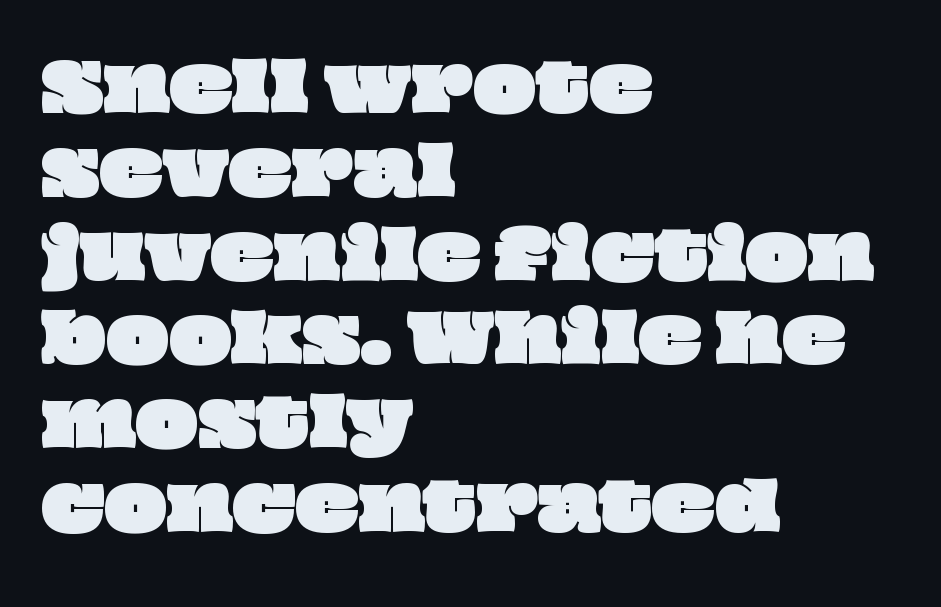
Varying glyph widths throughout — classic text-font behaviour. Notice how the passage keeps a crisp vertical edge on the left only. The letterforms sit shoulder to shoulder at normal distance. Type without underlining.
